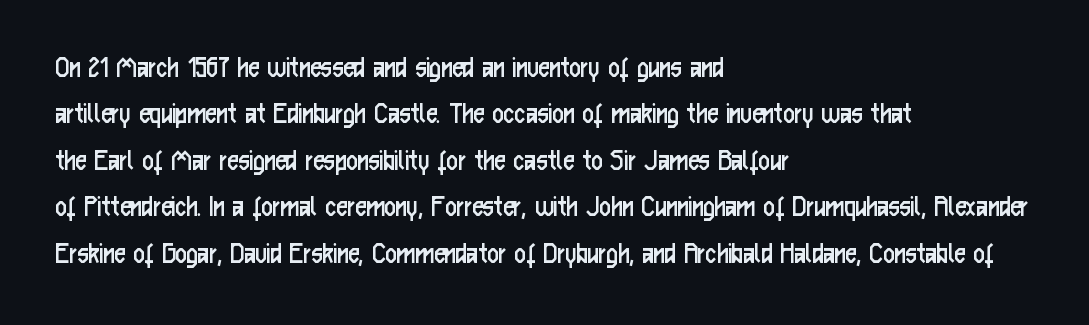
This sample keeps an unexceptional amount of space between lines. Weight: in the light-to-regular range. Check where the strokes stop: nothing finishes them off — pure sans. Short and long lines alike share a common starting point at left.
